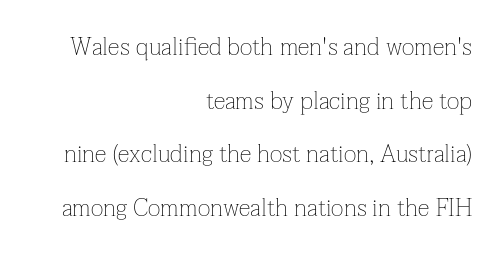
The image shows 24 px text type, upright; set right-aligned, loose line spacing (2.23x), normal letter spacing, not underlined.
